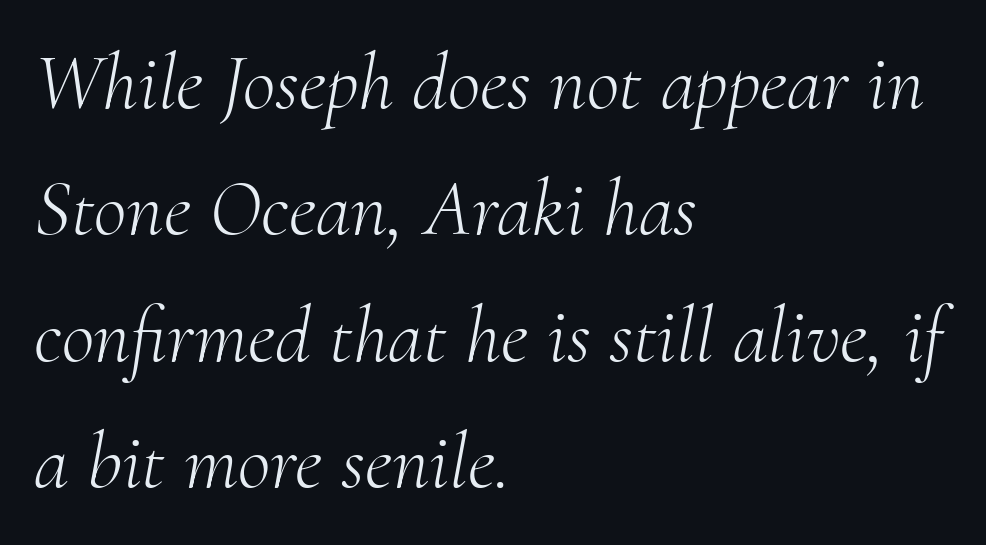
{"serif": "yes", "italic": "yes", "lean": "right", "slant_degrees": 10, "bold": "no", "weight": "light", "width": "normal", "stroke_contrast": "medium", "x_height": "small", "monospaced": "no", "underline": "no", "align": "left", "line_spacing": "normal", "line_spacing_ratio": 1.58, "letter_spacing": "normal", "letter_spacing_em": 0.0, "glyph_px": 80}
